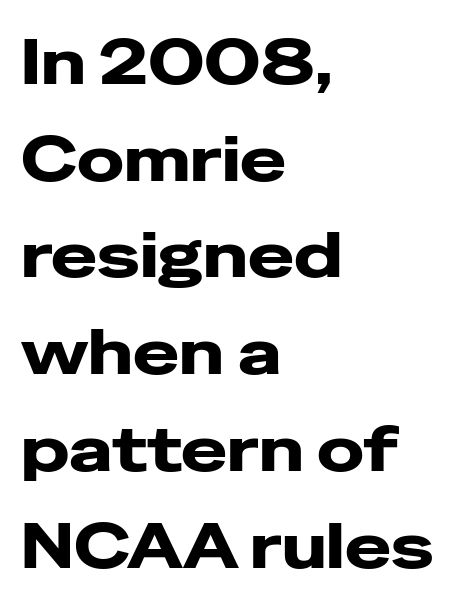
Q: Is the text italic (slanted)? A: No, it is upright.
Q: Is the typeface a serif or a sans-serif typeface? A: Sans-serif.
Q: Is the text underlined? A: No.
Q: How is the paragraph aligned? A: Left-aligned.
Q: Is the spacing between letters normal or unusually wide? A: Normal.
Q: Is the spacing between lines tight, normal or loose? A: Normal.
Q: Width (condensed, normal, or wide)? A: Wide.
Q: Stroke contrast? A: Low.
Q: x-height? A: Medium.
Q: Monospaced? A: No.
